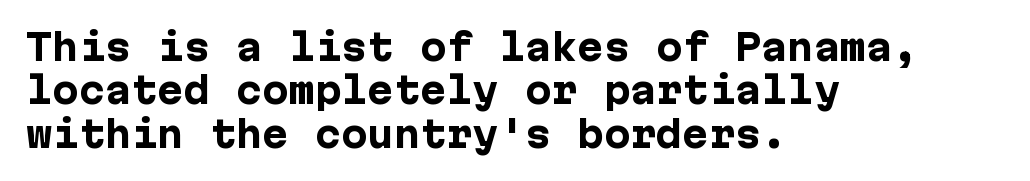
The text block is weighted toward the left margin, trailing off unevenly rightward. Observe the ordinary spacing: letters are neighbours, not strangers. No italicization has been applied; the sample stays upright. Stroke thickness is high; the sample reads as a true bold. Check the space under the baseline: it is left empty.
